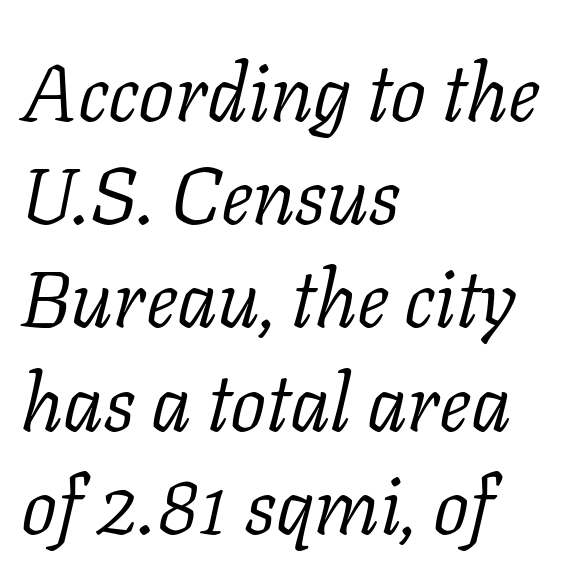
Vertically, the passage feels balanced, rows spaced as you'd expect. These lines are set flush left with a ragged right edge. The characters display serif detailing at their extremities. Character widths vary here, with narrow letters taking less room than wide ones. The line texture is even and compact thanks to regular tracking.
